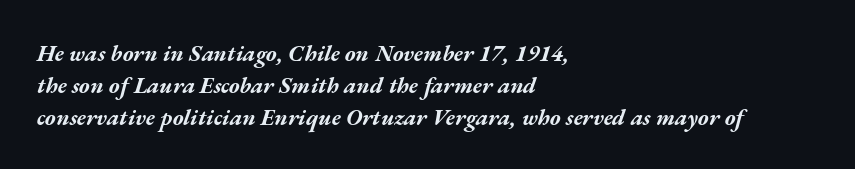
Q: Is the text bold? A: Yes.
Q: Is the text italic (slanted)? A: Yes, it leans right by about 17 degrees.
Q: Is the text underlined? A: No.
Q: How is the paragraph aligned? A: Left-aligned.
Q: Is the spacing between letters normal or unusually wide? A: Normal.
Q: Is the spacing between lines tight, normal or loose? A: Normal.
